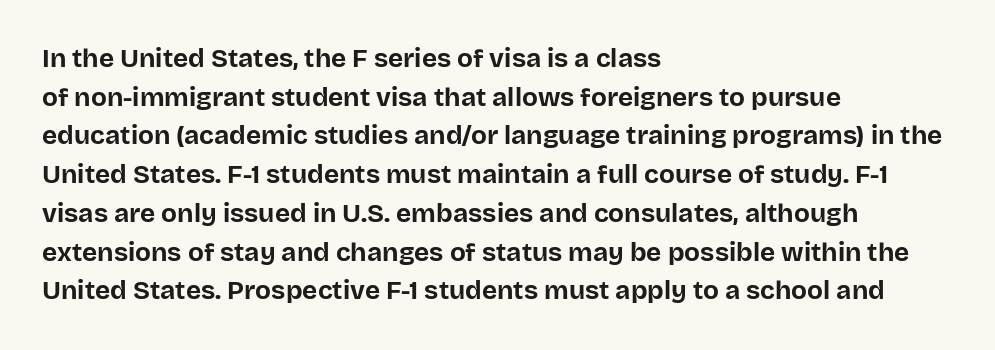
The image shows 26 px bold type, upright; set left-aligned, normal line spacing (1.49x), normal letter spacing, not underlined.
